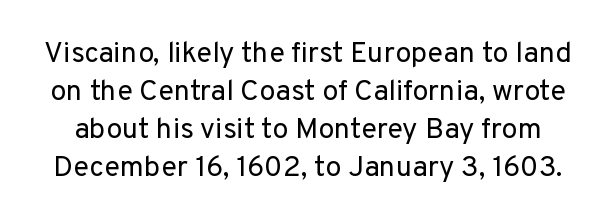
The image shows 29 px regular-weight sans-serif type, upright; set normal line spacing (1.31x), normal letter spacing, not underlined; low stroke contrast and a medium x-height.
